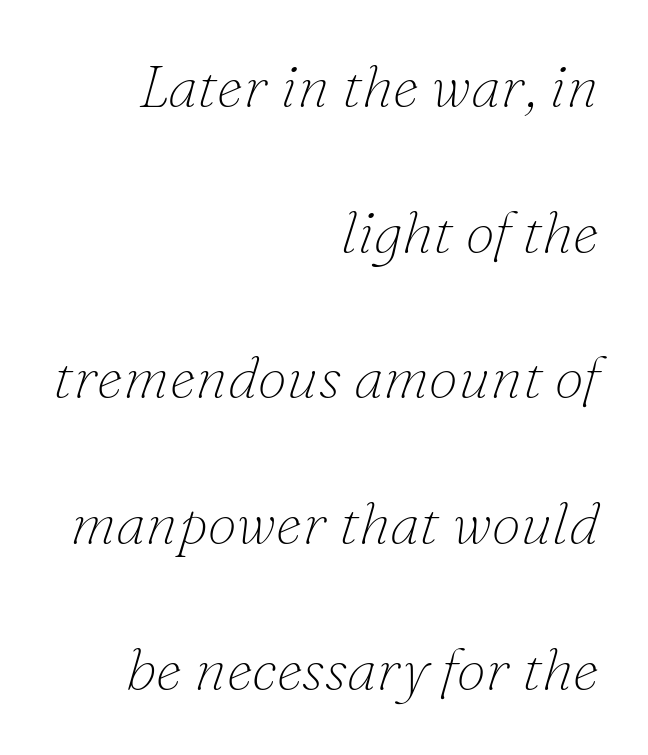
{"serif": "yes", "italic": "yes", "lean": "right", "slant_degrees": 16, "bold": "no", "weight": "thin", "width": "normal", "stroke_contrast": "low", "x_height": "small", "monospaced": "no", "underline": "no", "align": "right", "line_spacing": "loose", "line_spacing_ratio": 2.47, "letter_spacing": "normal", "letter_spacing_em": 0.0, "glyph_px": 59}
